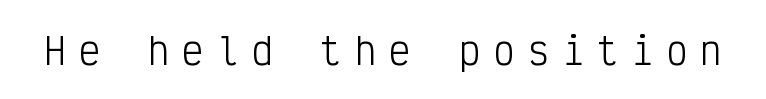
Q: Is the text bold? A: No.
Q: Is the text italic (slanted)? A: No, it is upright.
Q: Is the typeface a serif or a sans-serif typeface? A: Sans-serif.
Q: Is the text underlined? A: No.
Q: Is the spacing between letters normal or unusually wide? A: Unusually wide.
Q: Width (condensed, normal, or wide)? A: Condensed.
Q: Stroke contrast? A: Low.
Q: x-height? A: Medium.
Q: Monospaced? A: Yes.
